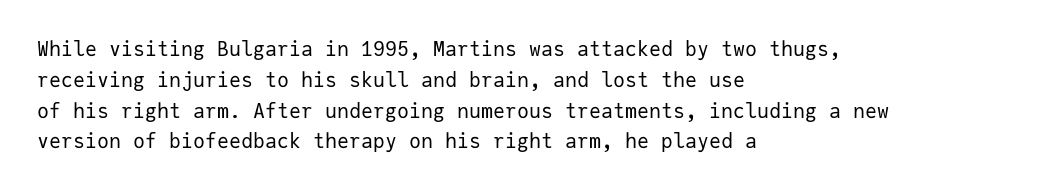
Q: Is the text bold? A: No.
Q: Is the text italic (slanted)? A: No, it is upright.
Q: Is the text underlined? A: No.
Q: How is the paragraph aligned? A: Left-aligned.
Q: Is the spacing between letters normal or unusually wide? A: Normal.
Q: Is the spacing between lines tight, normal or loose? A: Normal.
